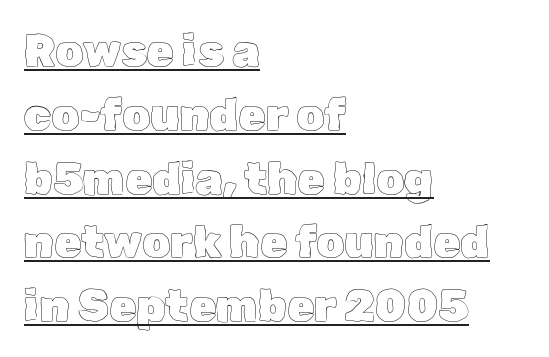
Character widths vary here, with narrow letters taking less room than wide ones. Inter-character spacing is left at the font's built-in metrics. It's the straight-up-and-down kind of type. Left-aligned paragraph, ragged on the right.
